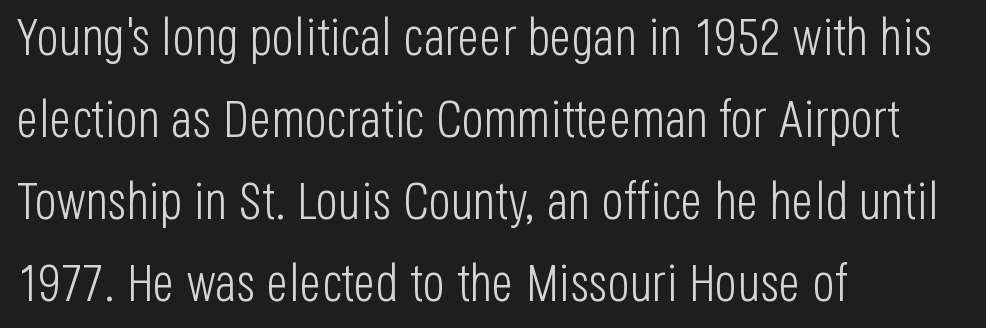
The space beneath each line is pristine and unruled. The passage shown is typed in a proportional face where columns would drift. Stems and bowls with no extra thickness — not bold. Baseline-to-baseline distance is the conventional proportion of letter height. Here the glyphs are tracked normally, forming tight word shapes.
